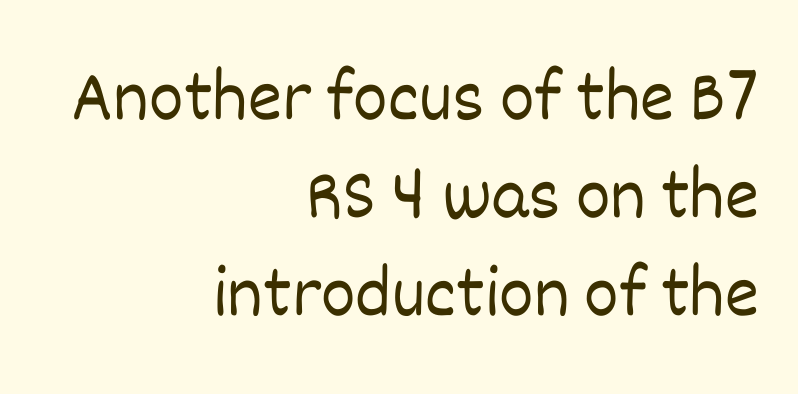
Observe the ordinary spacing: letters are neighbours, not strangers. Stroke mass is kept to a normal reading level or below. If you measured baseline to baseline, you'd find a middling distance. The specimen omits any rule beneath the text block's lines. This rendering uses right alignment, leaving the left contour irregular.
